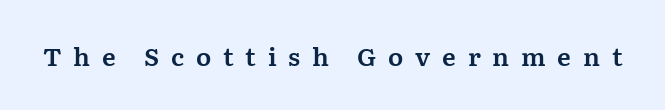
{"italic": "no", "underline": "no", "letter_spacing": "wide", "letter_spacing_em": 0.47, "glyph_px": 25}
